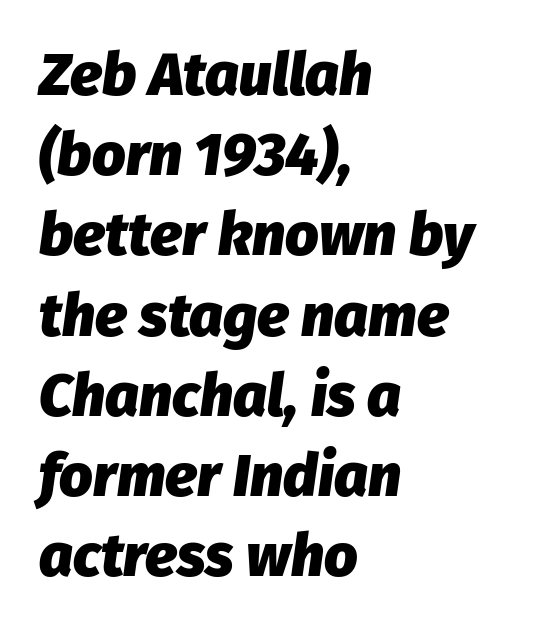
Q: Is the text bold? A: Yes.
Q: Is the text italic (slanted)? A: Yes, it leans right by about 8 degrees.
Q: Is the text underlined? A: No.
Q: How is the paragraph aligned? A: Left-aligned.
Q: Is the spacing between letters normal or unusually wide? A: Normal.
Q: Is the spacing between lines tight, normal or loose? A: Normal.
Q: Width (condensed, normal, or wide)? A: Normal.
Q: Stroke contrast? A: Low.
Q: x-height? A: Medium.
Q: Monospaced? A: No.
